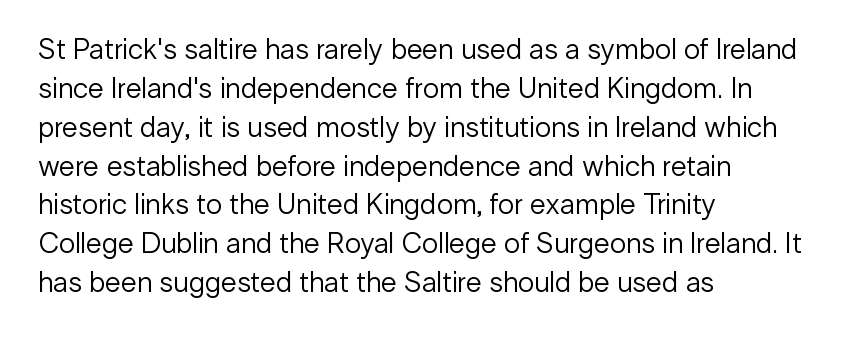
Do the characters align in a grid? No, the font is proportional. One glance says typical: line gaps are just what's usual. Posture: vertical. Weight class: somewhere from thin through regular. Short note: letters normally spaced. The paragraph shown leans on its left margin.
